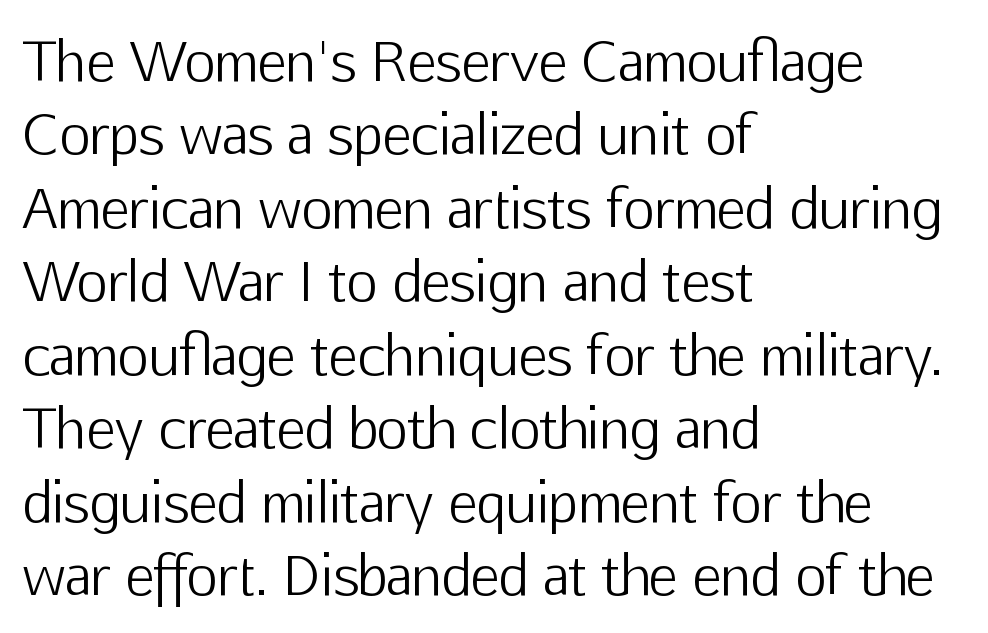
Each letter keeps its own natural width here, so spacing adapts to shape. Short and long lines alike share a common starting point at left. The tracking reads as untouched default to a designer's eye. These lines are composed in type without serifs.
